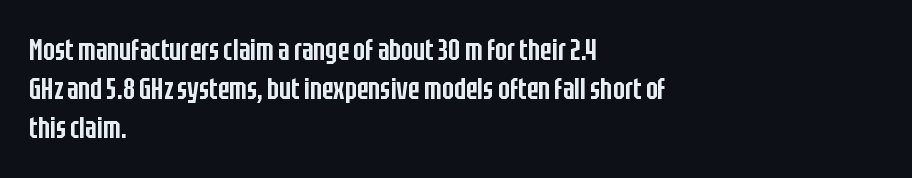
{"serif": "no", "italic": "no", "bold": "semi", "weight": "semibold", "width": "condensed", "stroke_contrast": "low", "x_height": "large", "monospaced": "no", "underline": "no", "align": "left", "line_spacing": "normal", "line_spacing_ratio": 1.26, "letter_spacing": "normal", "letter_spacing_em": 0.0, "glyph_px": 31}
